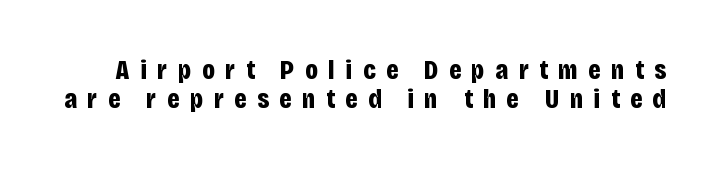
The image shows 28 px bold, condensed sans-serif type, upright; set tight line spacing (1.05x), unusually wide letter spacing (+0.37 em), not underlined; low stroke contrast and a large x-height.
